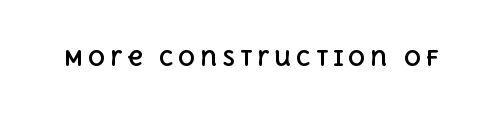
A roman cut, with each character standing at attention. Typesetter's note: full bold, strokes at maximum text heaviness. Underline: absent. Compared with typical body copy, the letter spacing here is much looser.
